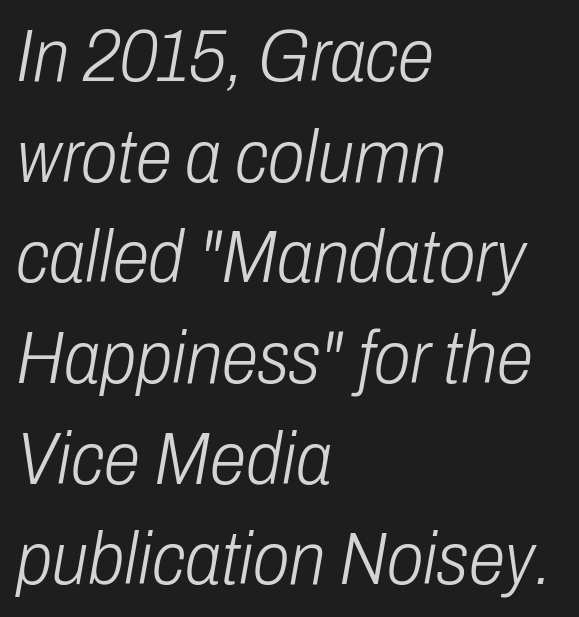
Looking at the ascenders, they clearly lean. Caption: face not bold, strokes unweighted. Each new line begins a customary step beneath the previous one. The foot of each line stays bare and open. Honestly, the letter spacing is just normal — you wouldn't notice it.
